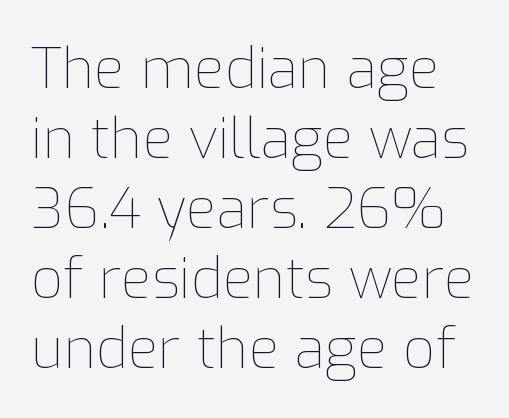
Q: Is the text bold? A: No.
Q: Is the text italic (slanted)? A: No, it is upright.
Q: Is the text underlined? A: No.
Q: Is the spacing between letters normal or unusually wide? A: Normal.
Q: Is the spacing between lines tight, normal or loose? A: Normal.
Q: Width (condensed, normal, or wide)? A: Normal.
Q: Stroke contrast? A: Low.
Q: x-height? A: Medium.
Q: Monospaced? A: No.
